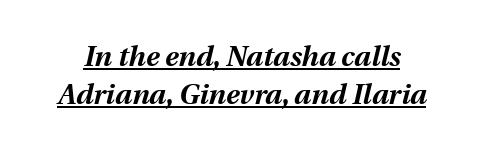
Q: Is the text bold? A: Yes.
Q: Is the text italic (slanted)? A: Yes, it leans right by about 13 degrees.
Q: Is the text underlined? A: Yes.
Q: Is the spacing between letters normal or unusually wide? A: Normal.
Q: Is the spacing between lines tight, normal or loose? A: Normal.
Q: Width (condensed, normal, or wide)? A: Normal.
Q: Stroke contrast? A: Medium.
Q: x-height? A: Medium.
Q: Monospaced? A: No.
